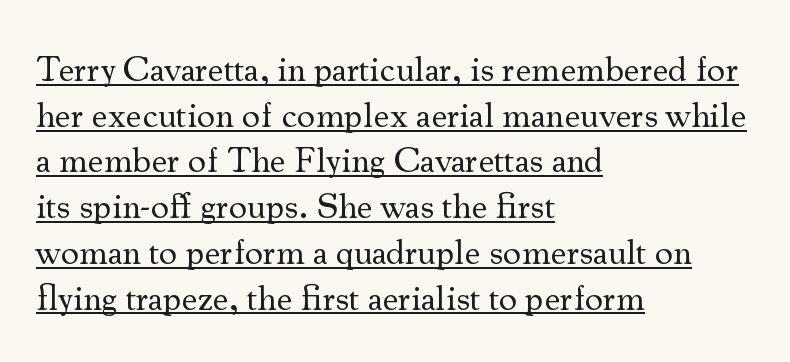
Q: Is the text bold? A: No.
Q: Is the text italic (slanted)? A: No, it is upright.
Q: Is the typeface a serif or a sans-serif typeface? A: Serif.
Q: Is the text underlined? A: Yes.
Q: How is the paragraph aligned? A: Left-aligned.
Q: Is the spacing between letters normal or unusually wide? A: Normal.
Q: Is the spacing between lines tight, normal or loose? A: Normal.
Q: Width (condensed, normal, or wide)? A: Normal.
Q: Stroke contrast? A: Medium.
Q: x-height? A: Small.
Q: Monospaced? A: No.
